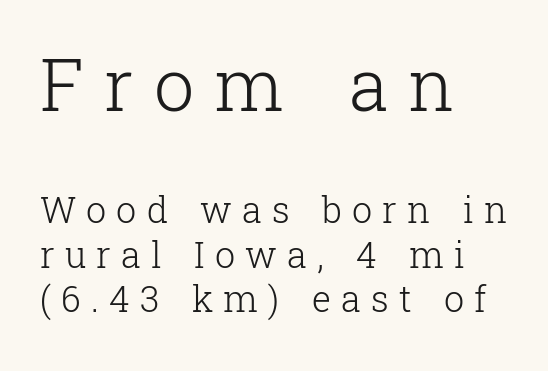
{"serif": "yes", "italic": "no", "bold": "no", "weight": "light", "width": "normal", "stroke_contrast": "low", "x_height": "medium", "monospaced": "no", "underline": "no", "align": "left", "line_spacing_ratio": 1.24, "letter_spacing": "wide", "letter_spacing_em": 0.28, "larger_block": "first", "size_ratio": 2.0, "glyph_px": 72}
